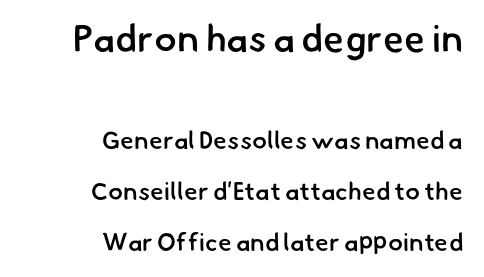
Q: Is the text bold? A: Semi-bold.
Q: Is the typeface a serif or a sans-serif typeface? A: Sans-serif.
Q: Is the text underlined? A: No.
Q: How is the paragraph aligned? A: Right-aligned.
Q: Is the spacing between letters normal or unusually wide? A: Normal.
Q: Is the spacing between lines tight, normal or loose? A: Loose.
Q: Which block of text is set in a larger size, the first (top) or the second (bottom)? A: The first (top) one.
Q: Width (condensed, normal, or wide)? A: Normal.
Q: Stroke contrast? A: Low.
Q: x-height? A: Small.
Q: Monospaced? A: No.
